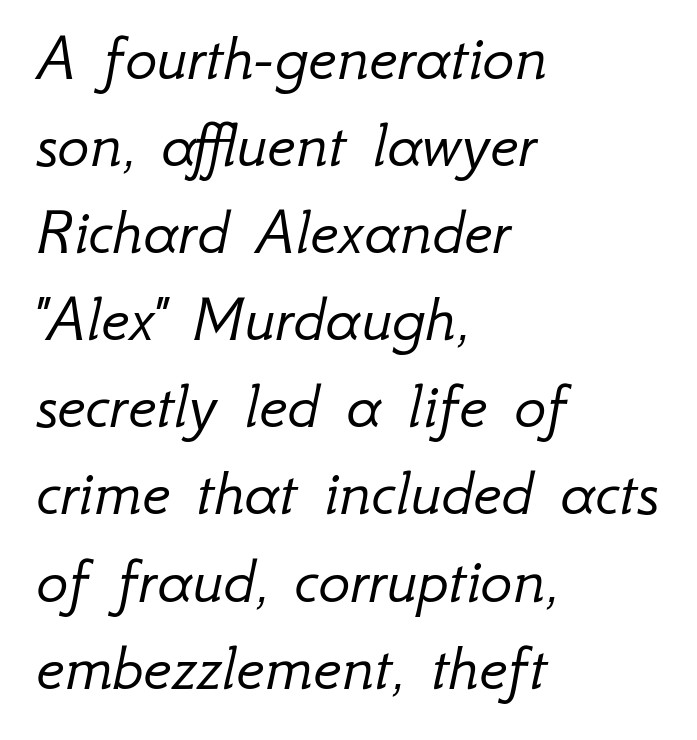
{"italic": "yes", "lean": "right", "slant_degrees": 12, "bold": "no", "weight": "light", "width": "normal", "stroke_contrast": "low", "x_height": "small", "monospaced": "no", "underline": "no", "align": "left", "line_spacing": "normal", "line_spacing_ratio": 1.3, "letter_spacing": "normal", "letter_spacing_em": 0.0, "glyph_px": 67}
